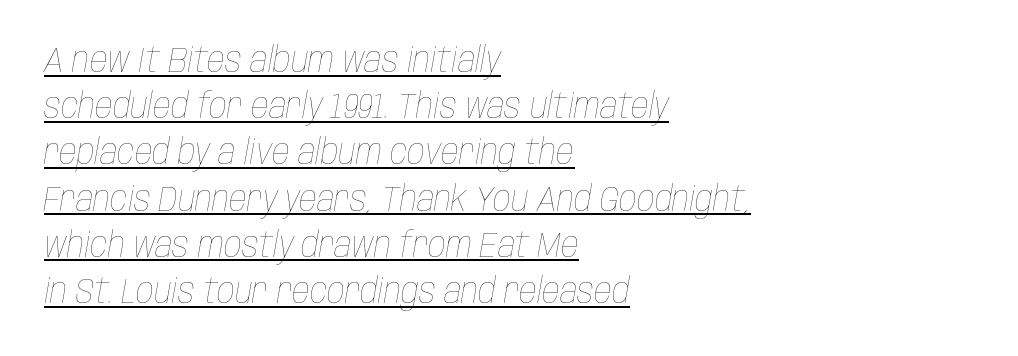
The image shows 35 px thin, condensed type, italic (leaning right); set left-aligned, normal line spacing (1.32x), normal letter spacing, underlined; low stroke contrast and a large x-height.
